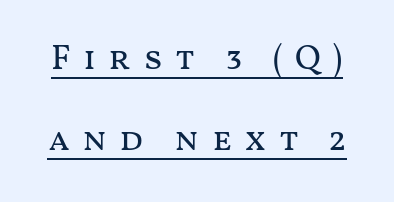
{"italic": "no", "bold": "no", "weight": "regular", "width": "wide", "stroke_contrast": "medium", "x_height": "medium", "monospaced": "no", "underline": "yes", "line_spacing": "loose", "line_spacing_ratio": 2.32, "letter_spacing": "wide", "letter_spacing_em": 0.34, "glyph_px": 35}
